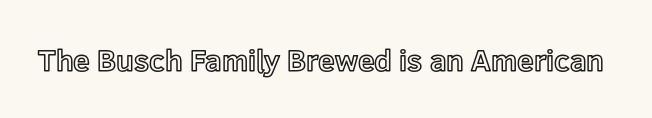
{"italic": "no", "width": "normal", "x_height": "medium", "monospaced": "no", "underline": "no", "letter_spacing": "normal", "letter_spacing_em": 0.0, "glyph_px": 30}
